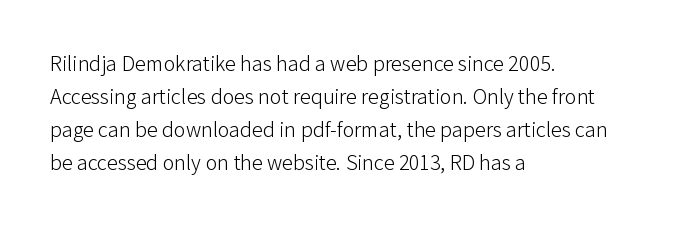
Q: Is the text bold? A: No.
Q: Is the text italic (slanted)? A: No, it is upright.
Q: Is the text underlined? A: No.
Q: How is the paragraph aligned? A: Left-aligned.
Q: Is the spacing between letters normal or unusually wide? A: Normal.
Q: Is the spacing between lines tight, normal or loose? A: Normal.
